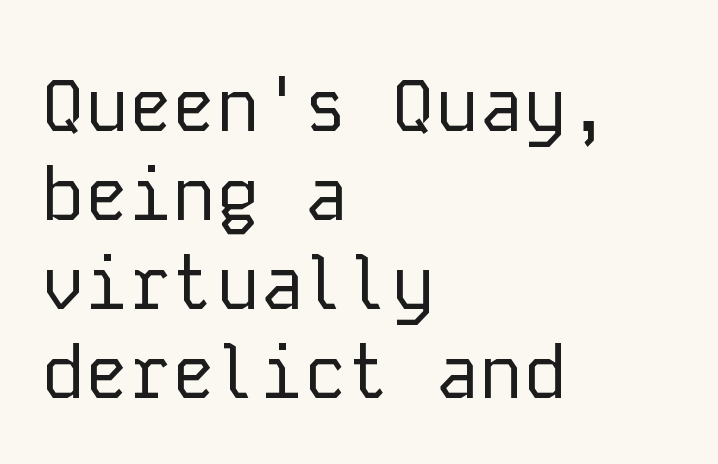
The image shows 73 px regular-weight sans-serif type, upright, monospaced; set left-aligned, line spacing 1.22x, normal letter spacing, not underlined; low stroke contrast and a medium x-height.
